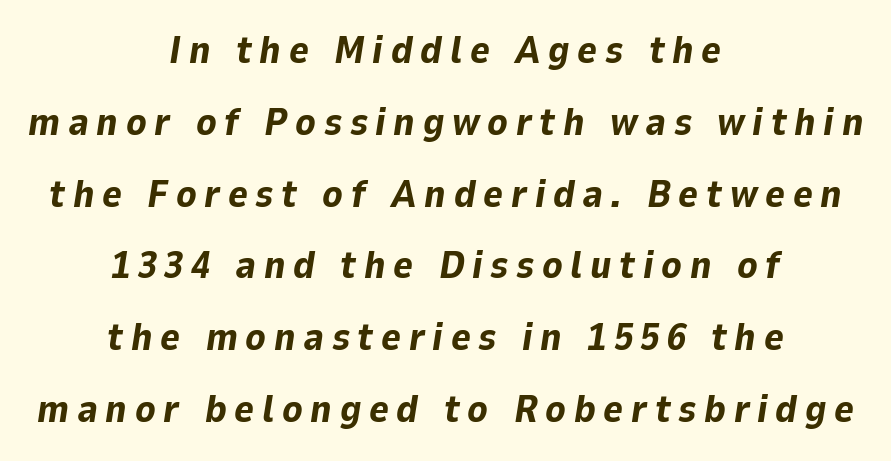
{"italic": "yes", "lean": "right", "slant_degrees": 9, "bold": "yes", "weight": "bold", "width": "normal", "stroke_contrast": "low", "x_height": "medium", "monospaced": "no", "underline": "no", "align": "center", "line_spacing_ratio": 1.89, "letter_spacing": "wide", "letter_spacing_em": 0.2, "glyph_px": 38}
